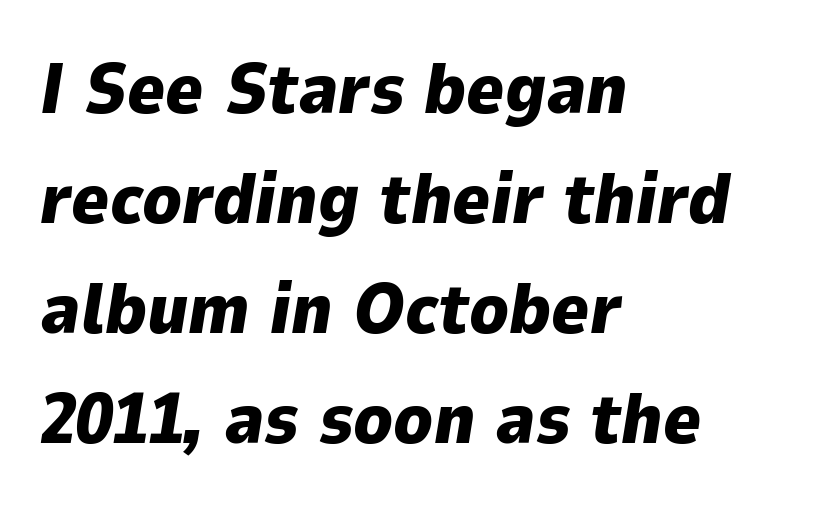
The image shows 72 px heavy type, italic (leaning right); set left-aligned, normal line spacing (1.53x), normal letter spacing, not underlined; low stroke contrast and a medium x-height.
